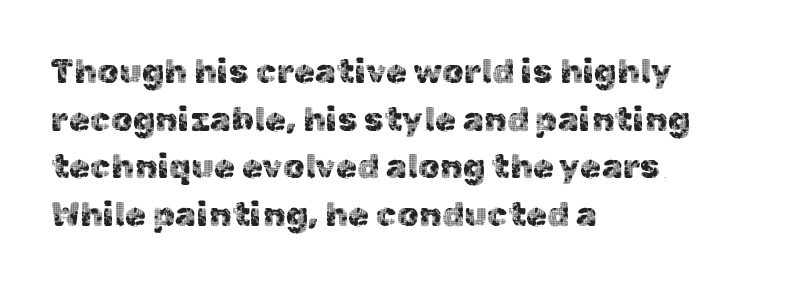
{"serif": "no", "italic": "no", "width": "normal", "x_height": "medium", "monospaced": "no", "underline": "no", "align": "left", "line_spacing": "normal", "line_spacing_ratio": 1.4, "letter_spacing": "normal", "letter_spacing_em": 0.0, "glyph_px": 34}
